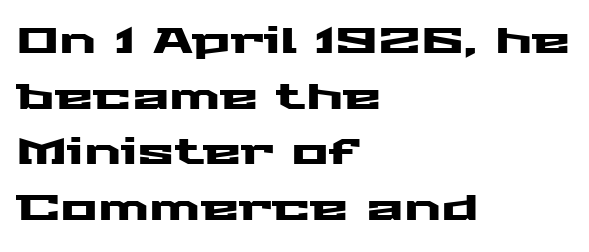
Letters rest on an invisible, unmarked baseline. A typesetter would call this leading conventional body-copy spacing. No italicization has been applied; the sample stays upright. This sample uses a sans-serif face. Left-aligned paragraph, ragged on the right.
